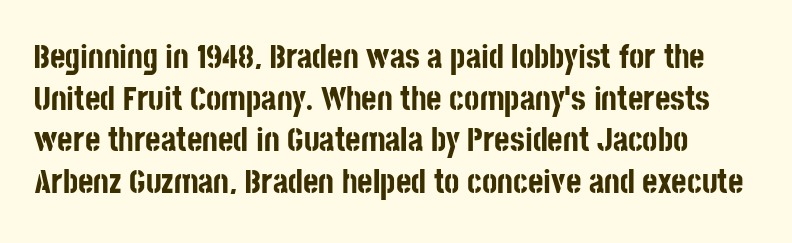
{"serif": "no", "italic": "no", "bold": "yes", "weight": "bold", "width": "condensed", "stroke_contrast": "low", "x_height": "large", "monospaced": "no", "underline": "no", "line_spacing": "normal", "line_spacing_ratio": 1.26, "letter_spacing": "normal", "letter_spacing_em": 0.0, "glyph_px": 33}
